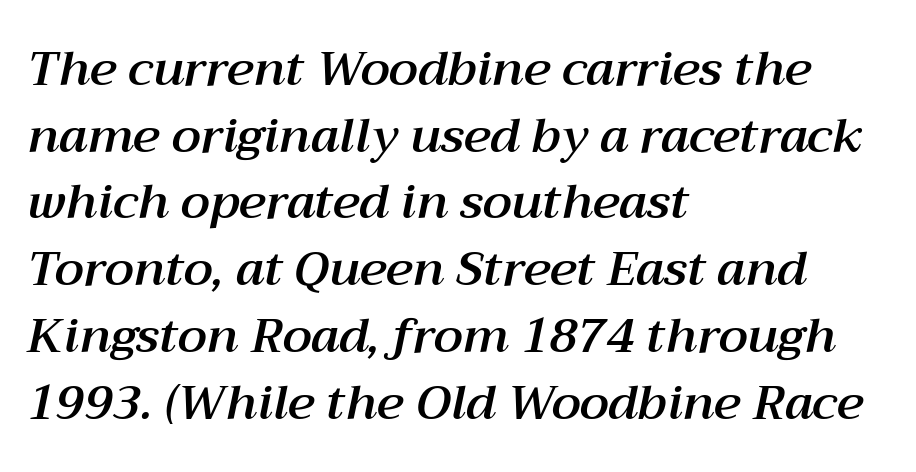
The block of text has a typical density, with ordinary space between rows. A typesetter would call this proportional, since set widths differ per character. Type without underlining. These lines keep a tight, regular rhythm from letter to letter. Left-aligned paragraph, ragged on the right.
